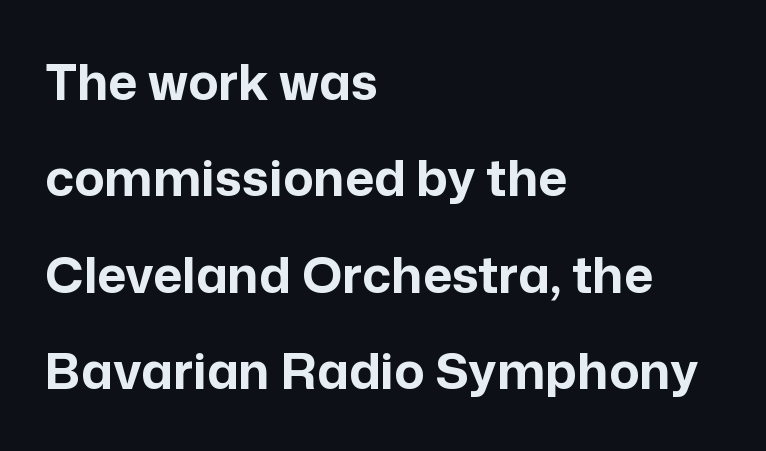
{"serif": "no", "italic": "no", "bold": "yes", "weight": "bold", "width": "normal", "stroke_contrast": "low", "x_height": "medium", "monospaced": "no", "underline": "no", "align": "left", "line_spacing": "loose", "line_spacing_ratio": 1.93, "letter_spacing": "normal", "letter_spacing_em": 0.0, "glyph_px": 50}
